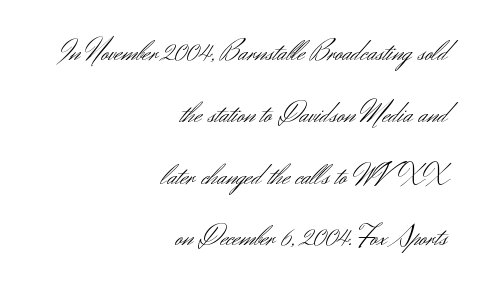
Q: Is the text bold? A: No.
Q: Is the text italic (slanted)? A: Yes.
Q: Is the typeface a serif or a sans-serif typeface? A: Sans-serif.
Q: Is the text underlined? A: No.
Q: How is the paragraph aligned? A: Right-aligned.
Q: Is the spacing between letters normal or unusually wide? A: Normal.
Q: Is the spacing between lines tight, normal or loose? A: Loose.
Q: Width (condensed, normal, or wide)? A: Normal.
Q: Stroke contrast? A: Medium.
Q: x-height? A: Small.
Q: Monospaced? A: No.
